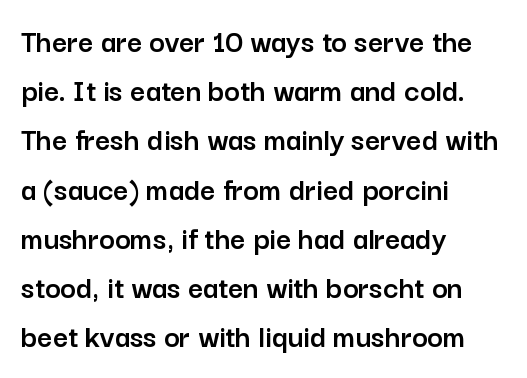
The passage shown has conventional tracking throughout. Varying glyph widths throughout — classic text-font behaviour. Posture: vertical. Vertical spacing — default. Nothing sits at the stroke ends, so this counts as sans-serif. This rendering features lettering with no underline.
